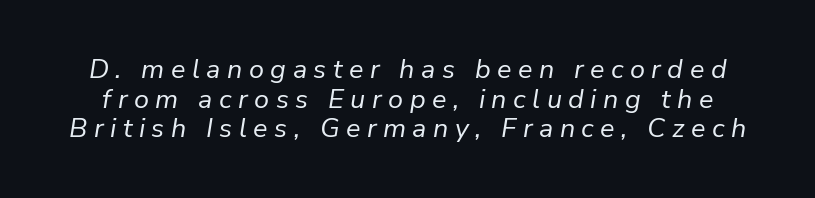
The whole block is typeset with a tilt. The rendering uses a small line-height, squeezing the rows. Does extra space separate the letters? Yes, quite a lot of it. No letter is thick-stroked: the sample isn't bold. Rule under the text: the space is simply empty.
